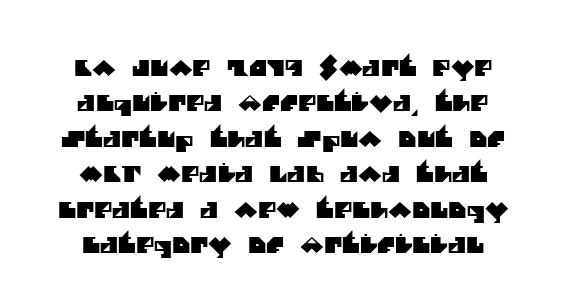
The image shows 22 px text type; set centered, normal line spacing (1.61x), normal letter spacing, not underlined.
